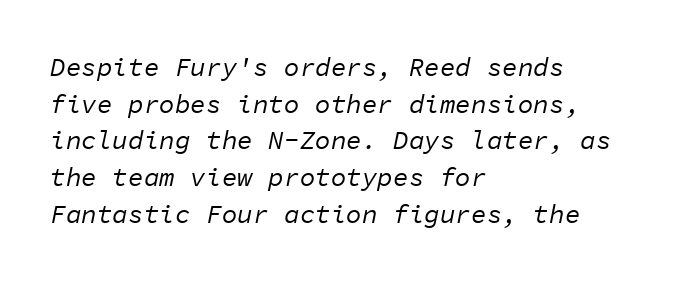
{"italic": "yes", "lean": "right", "slant_degrees": 11, "bold": "no", "underline": "no", "align": "left", "line_spacing": "normal", "line_spacing_ratio": 1.41, "letter_spacing": "normal", "letter_spacing_em": 0.0, "glyph_px": 26}
